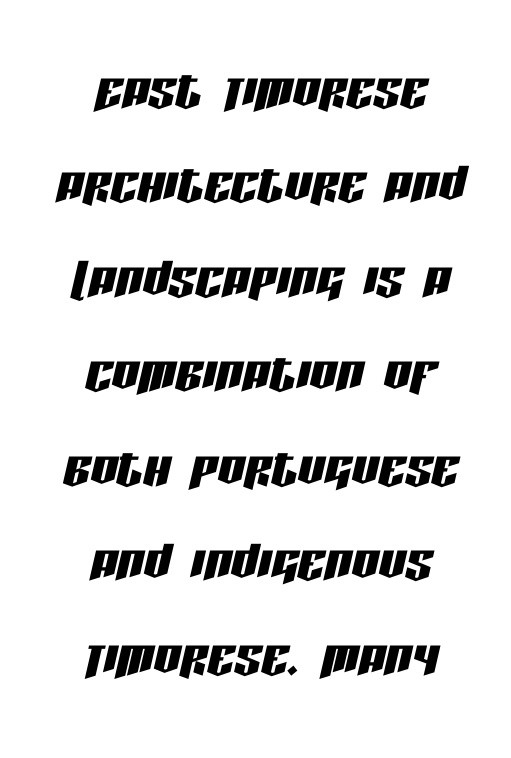
{"italic": "yes", "lean": "right", "slant_degrees": 13, "width": "condensed", "stroke_contrast": "low", "x_height": "large", "monospaced": "no", "underline": "no", "align": "center", "line_spacing": "normal", "line_spacing_ratio": 1.41, "letter_spacing": "normal", "letter_spacing_em": 0.0, "glyph_px": 67}
